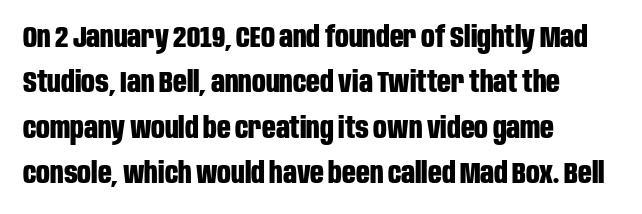
Letter spacing: default. Every letter is thick-stroked: bold, no question. A sans-serif font was chosen for this passage. A typesetter would mark this as roman, not italic.
